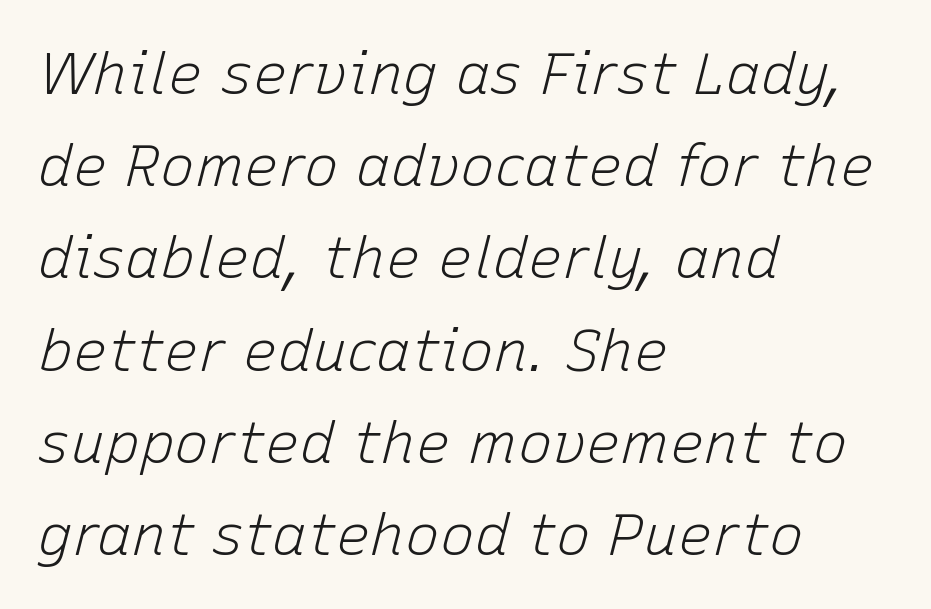
The image shows 58 px light type, italic (leaning right); set left-aligned, normal line spacing (1.59x), normal letter spacing, not underlined; low stroke contrast and a medium x-height.
